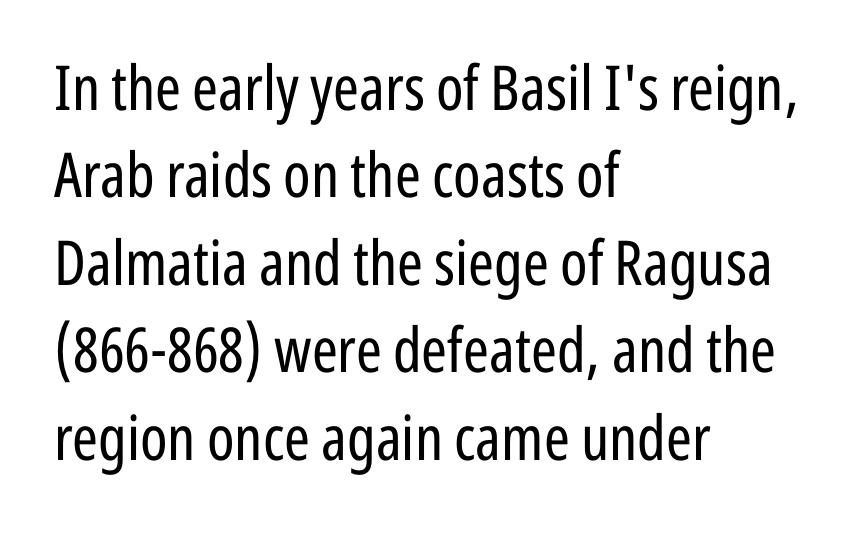
Spacing verdict: proportional, widths tailored to each character. Letters rest on an invisible, unmarked baseline. Evenly set lines give the paragraph a standard silhouette. There is no visible air inserted between adjacent glyphs.
